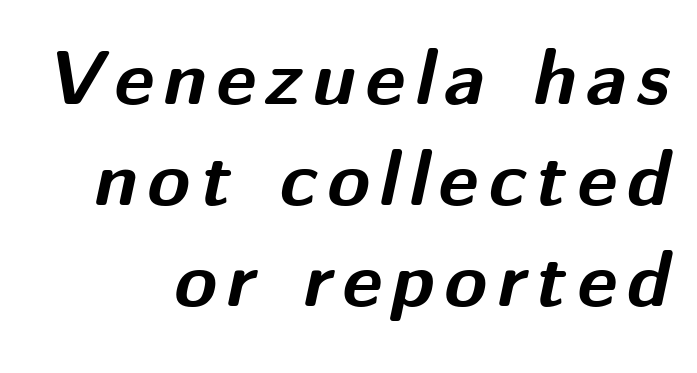
These lines were composed using italics. Just letters on the line, the space beneath them empty. Here the designer chose a conventional face with non-uniform glyph widths. I'd describe the lettering as bold — thick and assertive. Leading matches the norm, producing a regular column.
